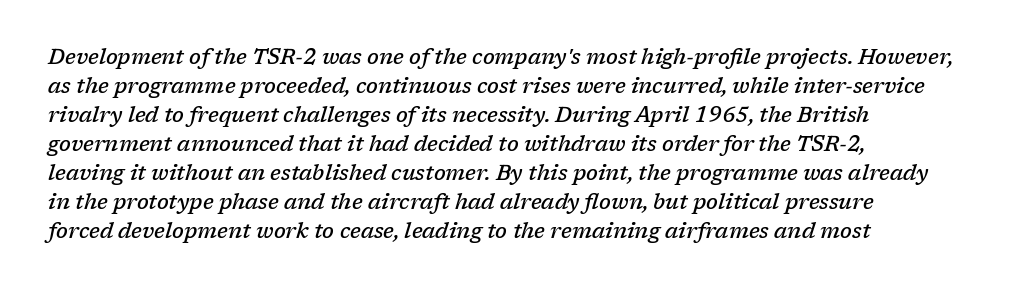
Q: Is the text bold? A: Semi-bold.
Q: Is the text italic (slanted)? A: Yes, it leans right by about 17 degrees.
Q: Is the text underlined? A: No.
Q: How is the paragraph aligned? A: Left-aligned.
Q: Is the spacing between letters normal or unusually wide? A: Normal.
Q: Is the spacing between lines tight, normal or loose? A: Normal.
